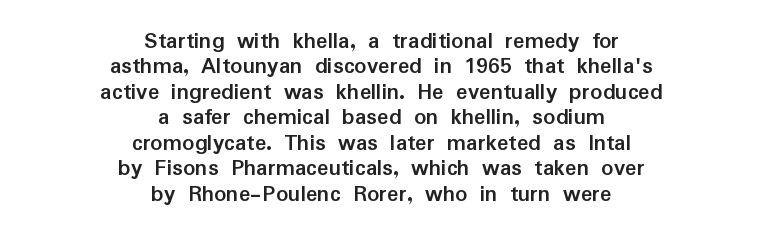
Q: Is the text bold? A: Yes.
Q: Is the text italic (slanted)? A: No, it is upright.
Q: Is the text underlined? A: No.
Q: How is the paragraph aligned? A: Centered.
Q: Is the spacing between letters normal or unusually wide? A: Normal.
Q: Is the spacing between lines tight, normal or loose? A: Tight.
